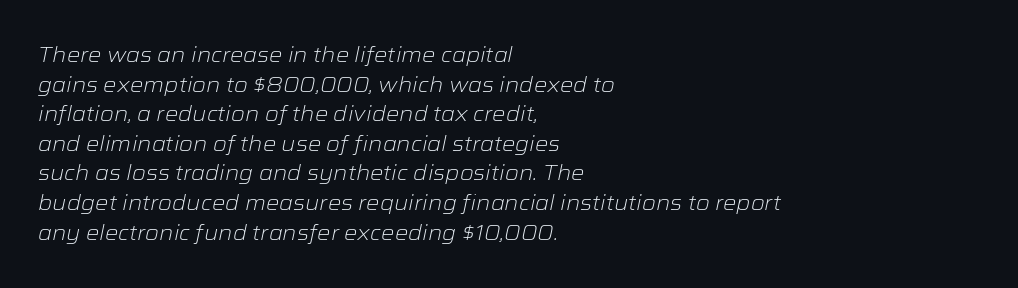
These lines were composed using italics. Short and long lines alike share a common starting point at left. The face looks like a standard text weight, possibly lighter. Descenders hang freely into open space. What stands out about the letter spacing? Nothing — it is the standard amount.
